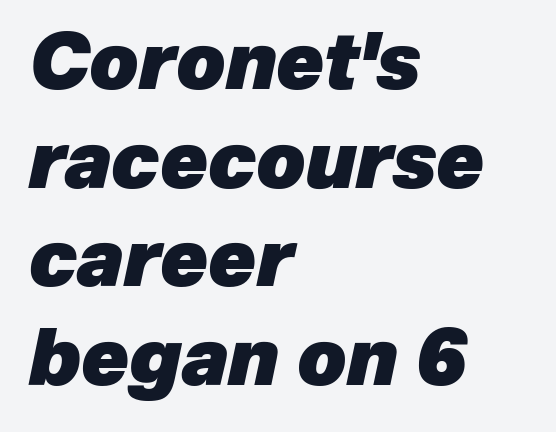
Q: Is the text bold? A: Yes.
Q: Is the text italic (slanted)? A: Yes, it leans right by about 12 degrees.
Q: Is the text underlined? A: No.
Q: How is the paragraph aligned? A: Left-aligned.
Q: Is the spacing between letters normal or unusually wide? A: Normal.
Q: Is the spacing between lines tight, normal or loose? A: Normal.
Q: Width (condensed, normal, or wide)? A: Normal.
Q: Stroke contrast? A: Low.
Q: x-height? A: Medium.
Q: Monospaced? A: No.
